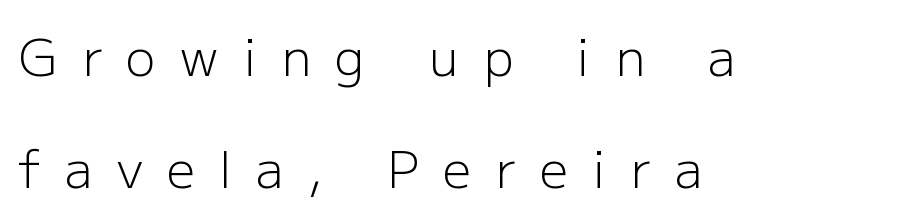
Rule under the text: the space is simply empty. The weight would be labelled regular, book, light, or lighter still. These lines are rendered in a variable-pitch font. No italicization has been applied; the sample stays upright. Horizontal alignment here is leftward, the default for most running prose.
